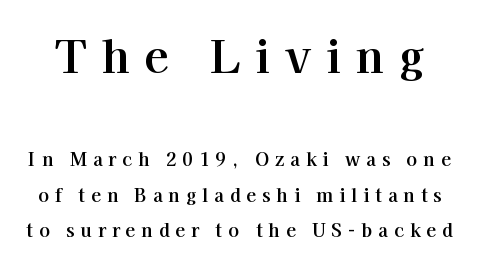
Tracking value appears strongly positive — letters spread wide. Is this a sans? No — the strokes have serifs. The face used here is proportionally spaced, like ordinary book or web type. Descenders are the only things crossing below the line.
